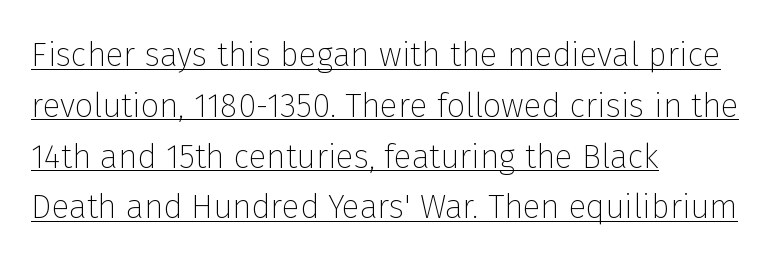
{"serif": "no", "italic": "no", "bold": "no", "weight": "thin", "width": "normal", "stroke_contrast": "low", "x_height": "medium", "monospaced": "no", "underline": "yes", "align": "left", "line_spacing": "normal", "line_spacing_ratio": 1.54, "letter_spacing": "normal", "letter_spacing_em": 0.0, "glyph_px": 33}
